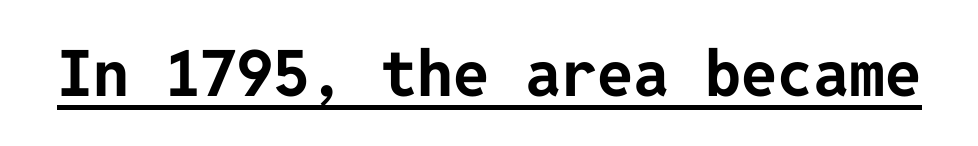
The axis of the letterforms is exactly vertical. Compared with undecorated copy, this sample adds a rule below the words. Notice how thick the strokes are: this is what a full bold looks like. The font family rendered here belongs to the sans-serif group. Letter spacing: default.
